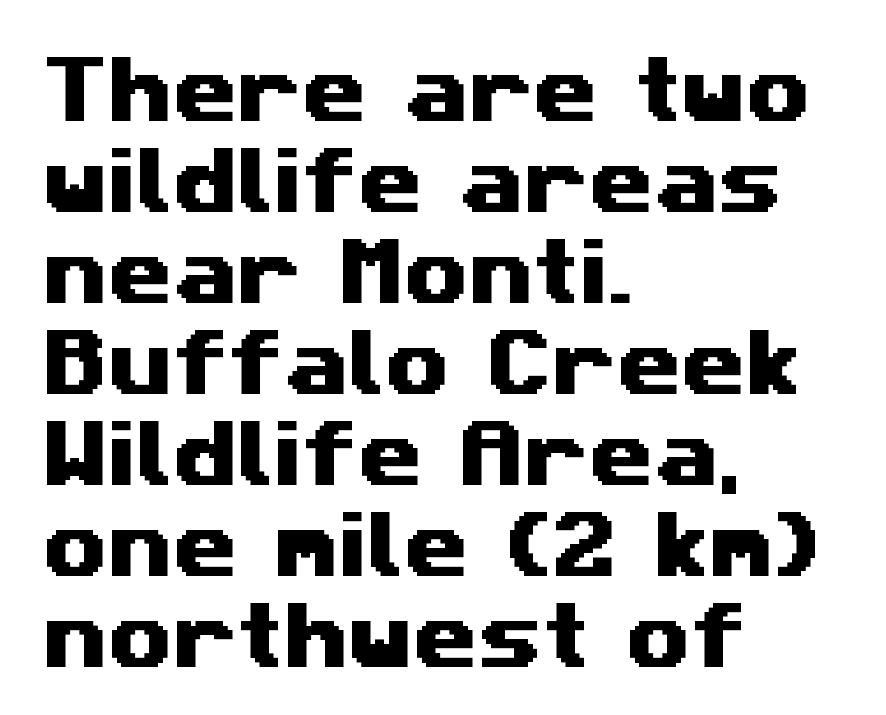
{"serif": "no", "width": "wide", "stroke_contrast": "medium", "x_height": "medium", "monospaced": "no", "underline": "no", "align": "left", "line_spacing_ratio": 1.23, "letter_spacing": "normal", "letter_spacing_em": 0.0, "glyph_px": 74}
